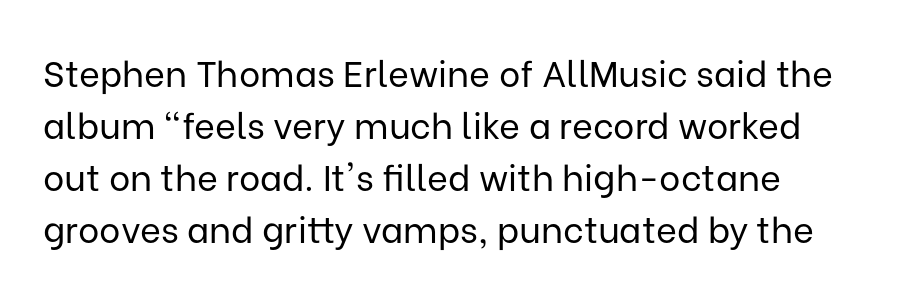
Just letters on the line, the space beneath them empty. Teacher's note: observe the even left margin — that is flush-left alignment. The line texture is even and compact thanks to regular tracking. This block has exactly the height ordinary leading produces. Is the type heavy? It reads as light-to-regular instead. The font's upright variant was chosen for this text.
